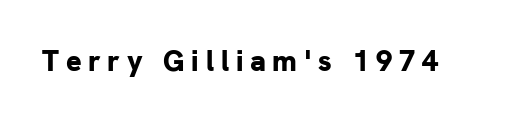
Q: Is the text bold? A: Yes.
Q: Is the text italic (slanted)? A: No, it is upright.
Q: Is the typeface a serif or a sans-serif typeface? A: Sans-serif.
Q: Is the text underlined? A: No.
Q: Is the spacing between letters normal or unusually wide? A: Unusually wide.
Q: Width (condensed, normal, or wide)? A: Normal.
Q: Stroke contrast? A: Low.
Q: x-height? A: Medium.
Q: Monospaced? A: No.
